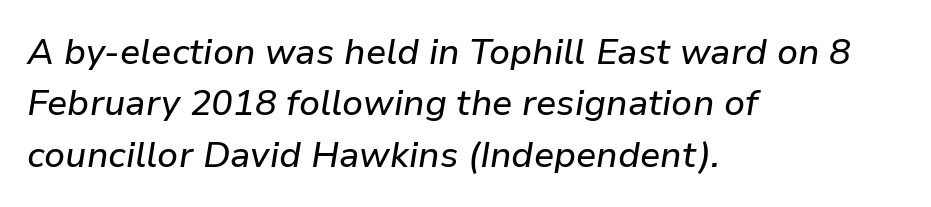
{"italic": "yes", "lean": "right", "slant_degrees": 9, "width": "normal", "stroke_contrast": "low", "x_height": "medium", "monospaced": "no", "underline": "no", "align": "left", "line_spacing": "normal", "line_spacing_ratio": 1.43, "letter_spacing": "normal", "letter_spacing_em": 0.0, "glyph_px": 36}
